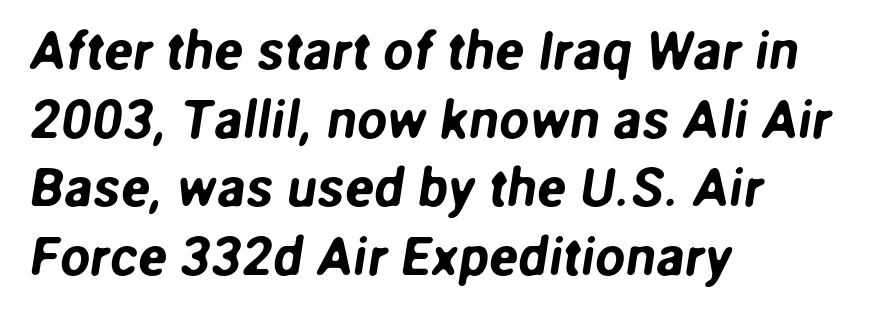
The image shows 54 px sans-serif type; set left-aligned, normal line spacing (1.27x), normal letter spacing, not underlined; low stroke contrast and a medium x-height.
